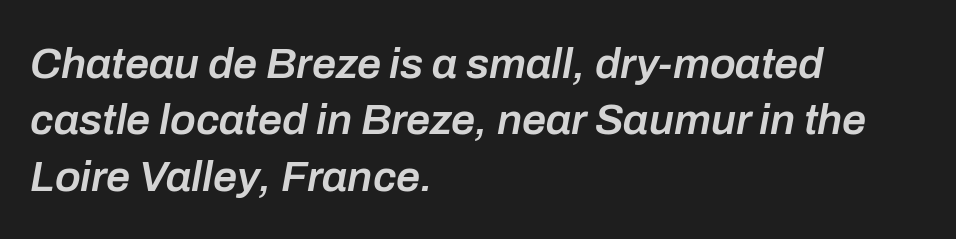
Each glyph is drawn with semibold strokes, heavier than normal yet not fully bold. The type is set solid horizontally, with unmodified tracking. The letters are slanted; this is an italic face. Decoration check: the copy has no underline. Character widths vary here, with narrow letters taking less room than wide ones. Reading down the block, your eye returns to a fixed left position each line.
